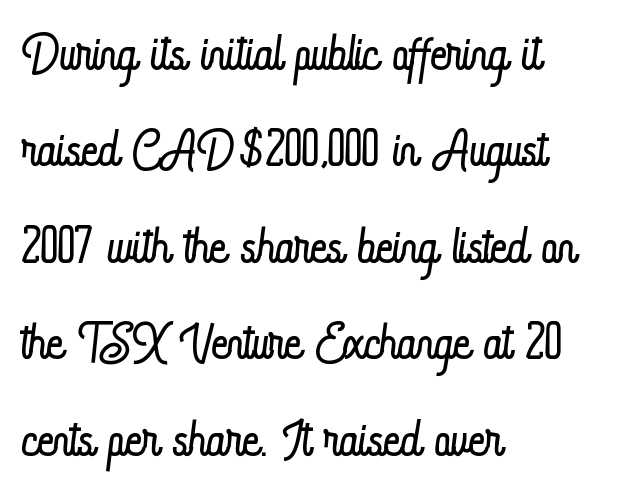
Unbolded letterforms with no extra heft. Each letter keeps its own natural width here, so spacing adapts to shape. You could call the tracking neutral — neither tight nor loose. The compositor pushed each line to the left boundary. Does the leading feel generous? No, just average.
